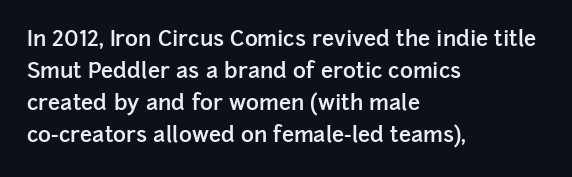
Q: Is the text bold? A: Semi-bold.
Q: Is the text italic (slanted)? A: No, it is upright.
Q: Is the text underlined? A: No.
Q: How is the paragraph aligned? A: Left-aligned.
Q: Is the spacing between letters normal or unusually wide? A: Normal.
Q: Is the spacing between lines tight, normal or loose? A: Normal.
